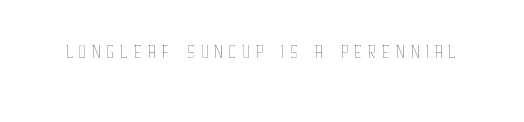
Q: Is the text bold? A: No.
Q: Is the text italic (slanted)? A: No, it is upright.
Q: Is the text underlined? A: No.
Q: Width (condensed, normal, or wide)? A: Condensed.
Q: Stroke contrast? A: Low.
Q: x-height? A: Large.
Q: Monospaced? A: No.
